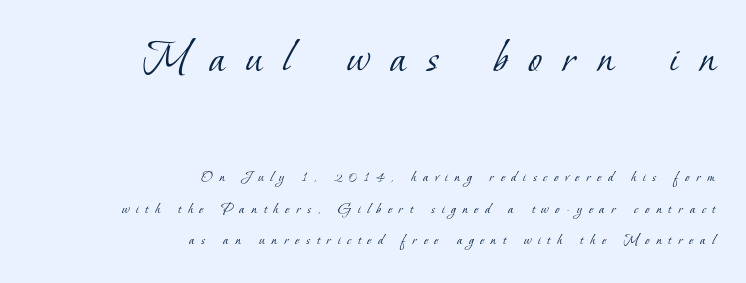
Rule under the text: the space is simply empty. Students, observe: this is what heavily led, spacious text looks like. Tracking here is generous; glyphs stand well apart from one another. Weight: regular or lighter. The rendering anchors every line to the right-hand side.
